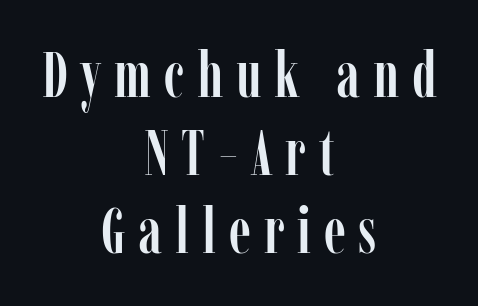
{"serif": "yes", "italic": "no", "width": "condensed", "stroke_contrast": "low", "x_height": "medium", "monospaced": "no", "underline": "no", "align": "center", "line_spacing_ratio": 1.22, "letter_spacing": "wide", "letter_spacing_em": 0.2, "glyph_px": 64}
